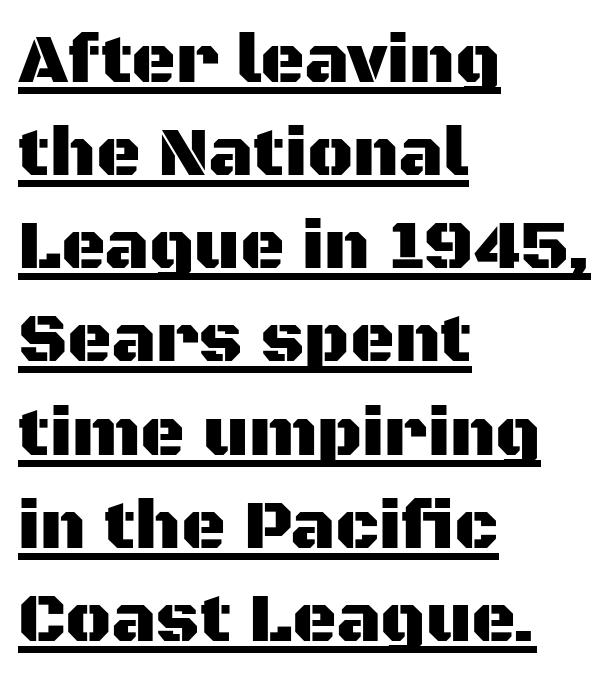
Summary of vertical rhythm: regular, with standard interline spacing. Compared with undecorated copy, this sample adds a rule below the words. Is the letter spacing exaggerated? No — it looks like the ordinary default. Alignment: flush left. You could not count columns in this text — the font is proportionally spaced.
